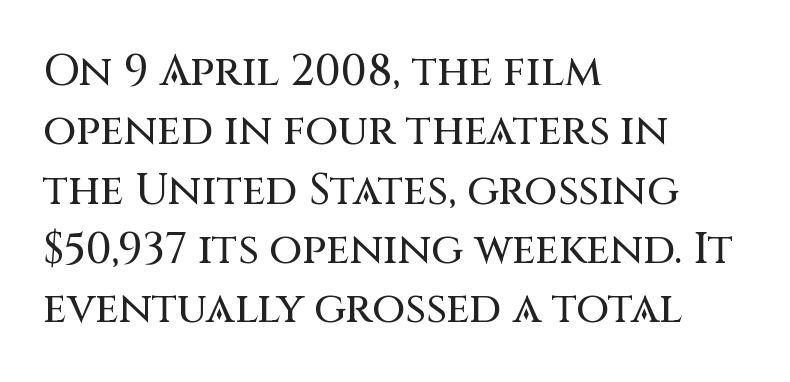
Does the copy run flush right? No — it runs flush left. Classification — sans serif. Here the glyphs are tracked normally, forming tight word shapes. Lines of text with bare space underneath.
